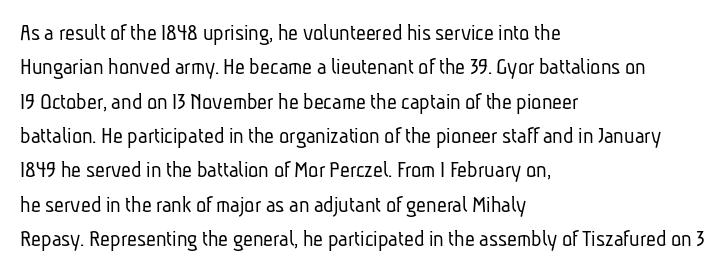
The image shows 24 px text type; set left-aligned, normal line spacing (1.43x), normal letter spacing, not underlined.
